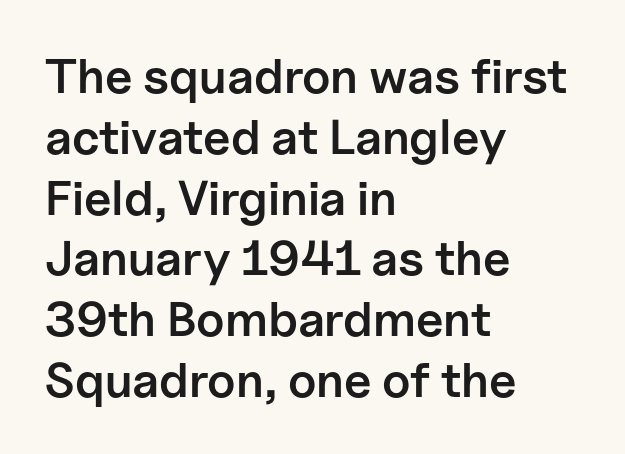
Each glyph is drawn with semibold strokes, heavier than normal yet not fully bold. Left-aligned paragraph, ragged on the right. Looks like regular typesetting: each glyph gets only the width it needs. Type without underlining. These lines are composed in type without serifs.
